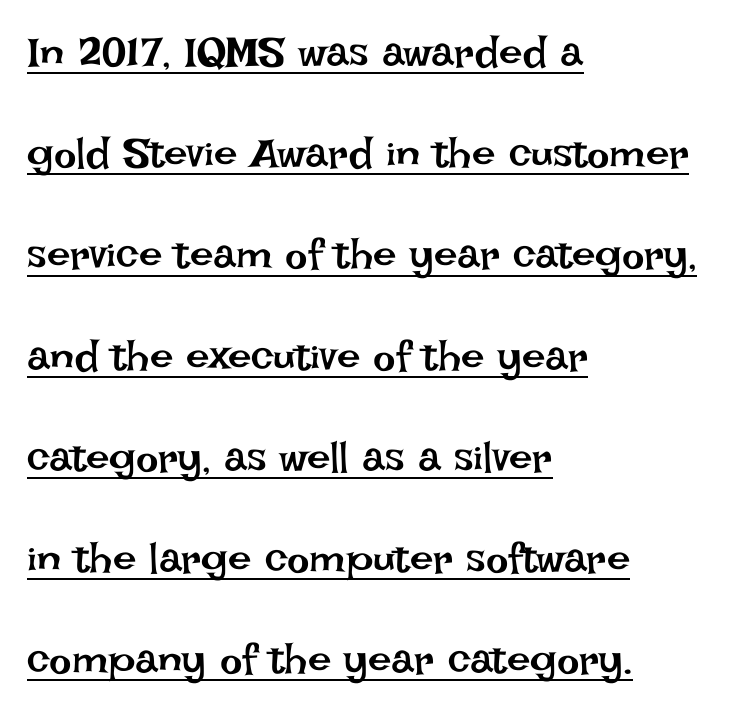
The image shows 42 px regular-weight type, upright; set left-aligned, loose line spacing (2.41x), normal letter spacing, underlined; low stroke contrast and a large x-height.
